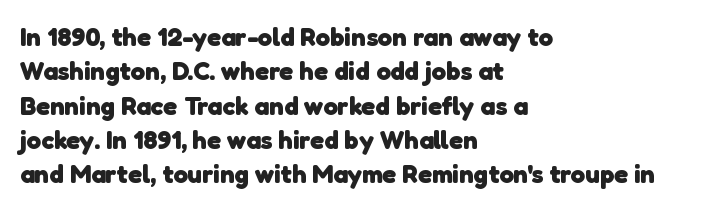
The rendering anchors every line to the left-hand side. The gap between lines stays unmarked. The characters look thick and weighty, a clear bold. Normally led — the rows are evenly, conventionally spaced. Letter spacing: default.
